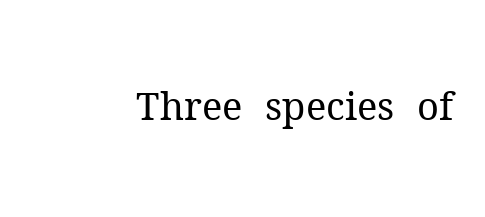
Decoration check: the copy has no underline. Note: serifs present on the glyphs. The passage shown is typed in a proportional face where columns would drift. How are the letters spaced? Ordinarily, with no added tracking. Weight: regular or lighter. Posture: vertical.
